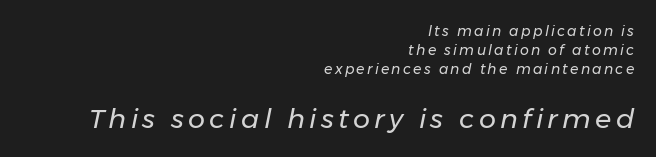
{"italic": "yes", "lean": "right", "slant_degrees": 11, "bold": "no", "underline": "no", "align": "right", "line_spacing": "normal", "line_spacing_ratio": 1.36, "larger_block": "second", "size_ratio": 1.93, "glyph_px": 27}
